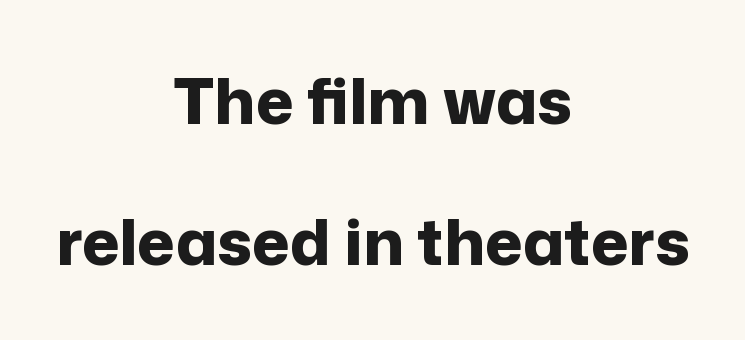
In terms of posture, this sample is upright. A centered setting, common on invitations and titles, is used for this passage. Honestly, the rows look like they've been pulled way apart. Bare-footed words on every line.
